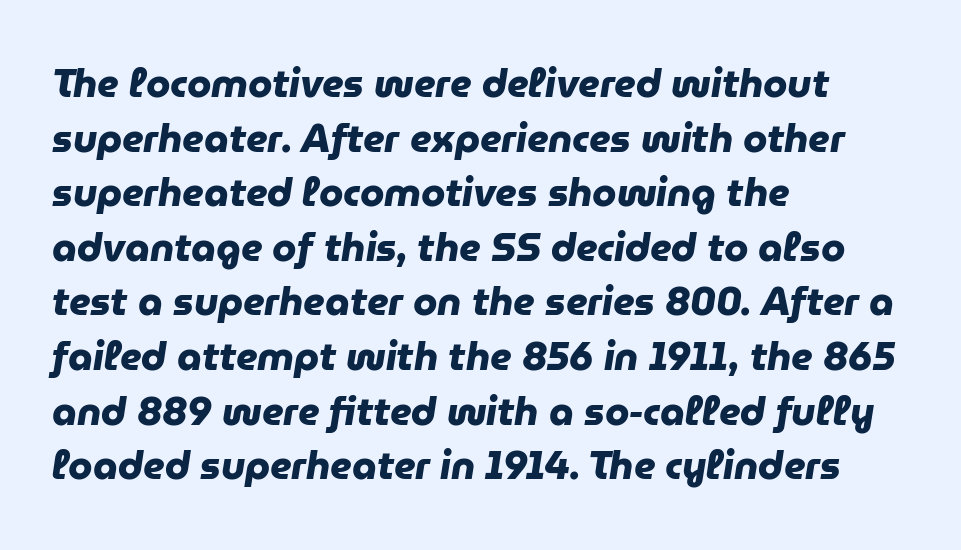
{"serif": "no", "bold": "yes", "weight": "heavy", "width": "normal", "stroke_contrast": "low", "x_height": "medium", "monospaced": "no", "underline": "no", "align": "left", "line_spacing": "normal", "line_spacing_ratio": 1.4, "letter_spacing": "normal", "letter_spacing_em": 0.0, "glyph_px": 39}
